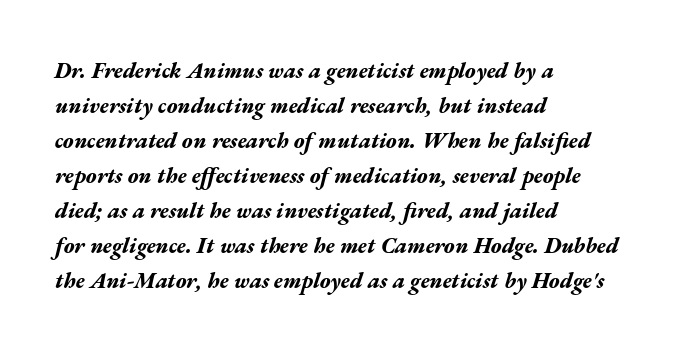
{"italic": "yes", "lean": "right", "slant_degrees": 17, "bold": "yes", "underline": "no", "align": "left", "line_spacing": "normal", "line_spacing_ratio": 1.59, "letter_spacing": "normal", "letter_spacing_em": 0.0, "glyph_px": 22}
